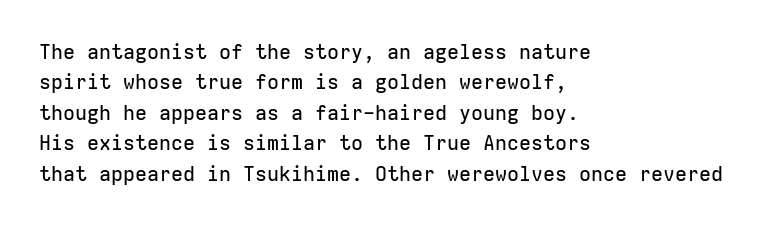
Characters follow at the spacing the type designer built in. The line-height multiplier appears to be the usual default. Just letters on the line, the space beneath them empty. It's the straight-up-and-down kind of type. Each line starts at the same left margin while the right side varies.
